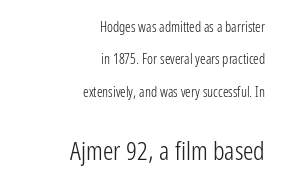
The image shows 26 px text type, upright; set right-aligned, loose line spacing (2.31x), normal letter spacing, not underlined; the second (bottom) block is 1.86x larger.
